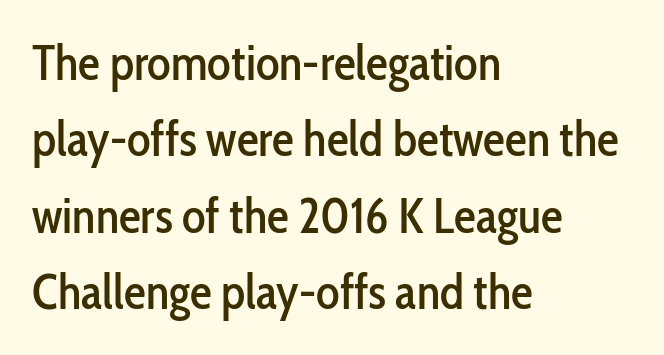
Q: Is the text italic (slanted)? A: No, it is upright.
Q: Is the typeface a serif or a sans-serif typeface? A: Sans-serif.
Q: Is the text underlined? A: No.
Q: How is the paragraph aligned? A: Left-aligned.
Q: Is the spacing between letters normal or unusually wide? A: Normal.
Q: Is the spacing between lines tight, normal or loose? A: Normal.
Q: Width (condensed, normal, or wide)? A: Condensed.
Q: Stroke contrast? A: Low.
Q: x-height? A: Medium.
Q: Monospaced? A: No.
